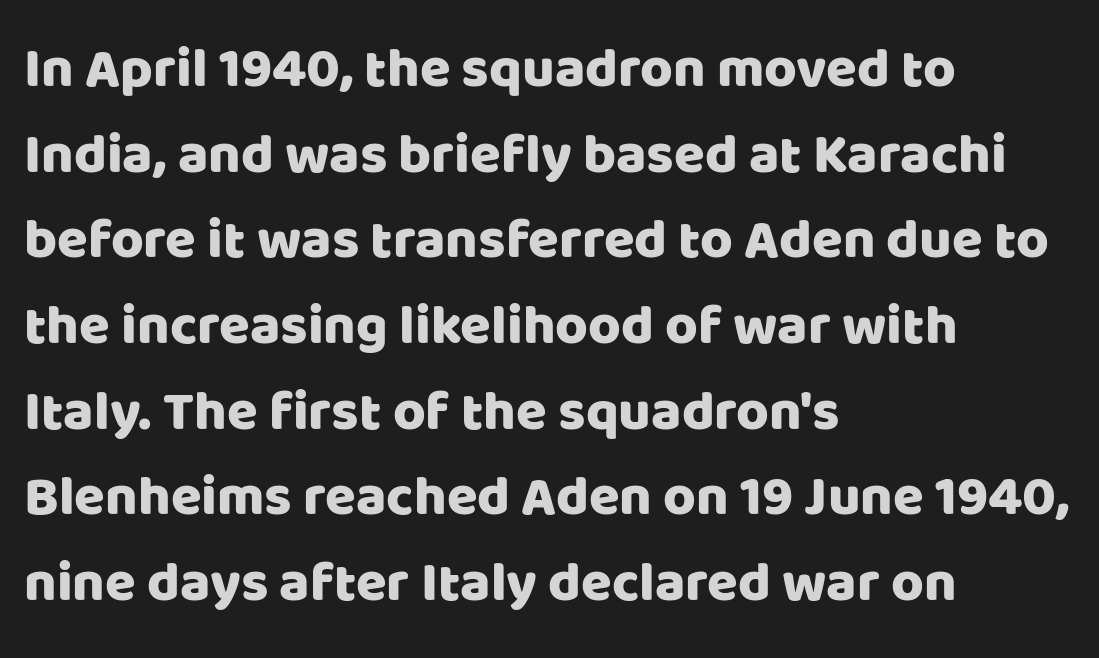
The image shows 56 px sans-serif type, upright; set left-aligned, normal line spacing (1.53x), normal letter spacing, not underlined; low stroke contrast and a large x-height.
